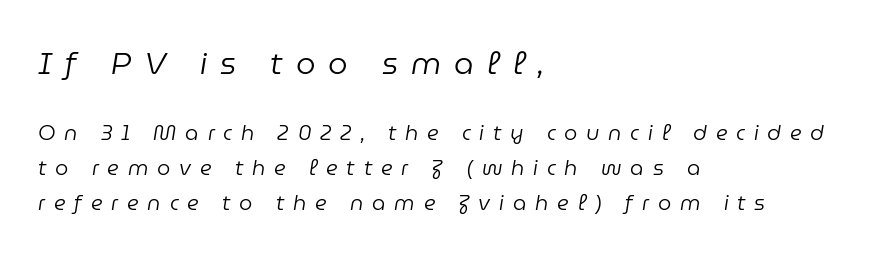
{"italic": "yes", "lean": "right", "slant_degrees": 9, "bold": "no", "weight": "regular", "width": "normal", "stroke_contrast": "low", "x_height": "medium", "monospaced": "no", "underline": "no", "align": "left", "line_spacing": "normal", "line_spacing_ratio": 1.68, "letter_spacing": "wide", "letter_spacing_em": 0.42, "larger_block": "first", "size_ratio": 1.48, "glyph_px": 31}
